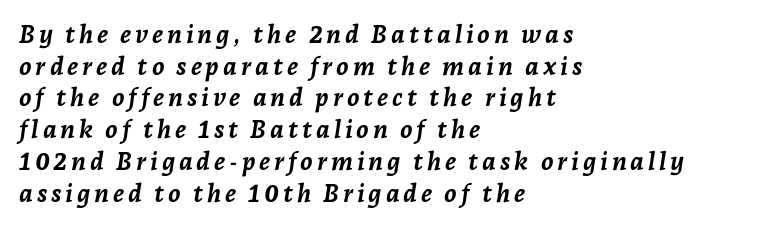
Reading down the column, the eye jumps a familiar distance to each next line. Italic? Definitely — the glyphs are oblique. Descenders are the only things crossing below the line. These lines stack with their left ends in a neat column. Thick stems and heavy bowls — unmistakably bold.
